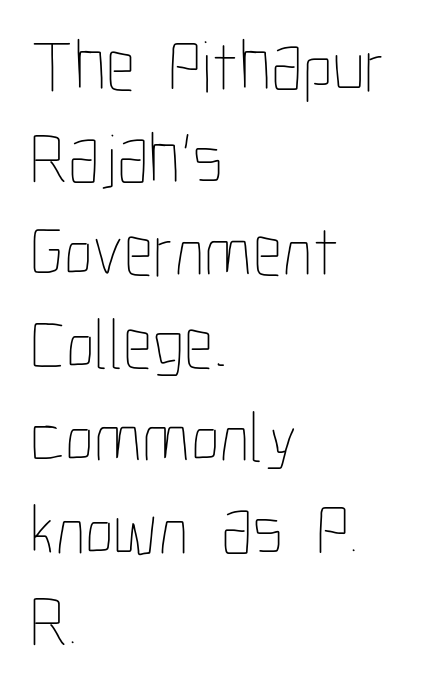
The passage shown has conventional tracking throughout. This is not heavy type; no bold has been used. Unmarked baselines from the first word to the last. Leftover space on each line is placed entirely after the last word.
